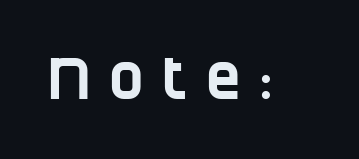
Q: Is the typeface a serif or a sans-serif typeface? A: Sans-serif.
Q: Is the text underlined? A: No.
Q: Is the spacing between letters normal or unusually wide? A: Unusually wide.
Q: Width (condensed, normal, or wide)? A: Condensed.
Q: Stroke contrast? A: Low.
Q: x-height? A: Large.
Q: Monospaced? A: No.
